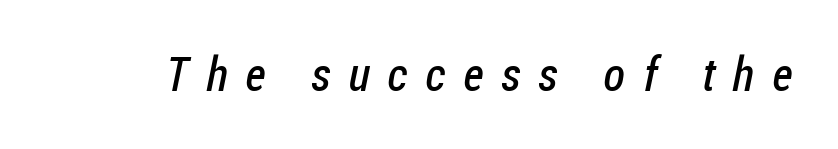
The image shows 48 px regular-weight, condensed sans-serif type; set unusually wide letter spacing (+0.37 em), not underlined; low stroke contrast and a medium x-height.
